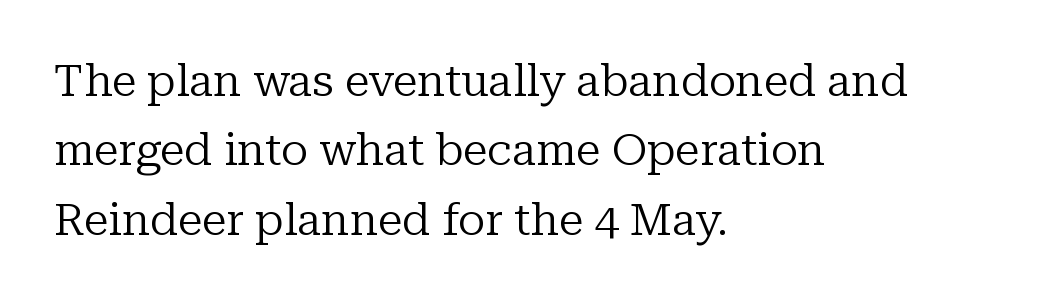
Q: Is the text bold? A: No.
Q: Is the text italic (slanted)? A: No, it is upright.
Q: Is the typeface a serif or a sans-serif typeface? A: Serif.
Q: Is the text underlined? A: No.
Q: How is the paragraph aligned? A: Left-aligned.
Q: Is the spacing between letters normal or unusually wide? A: Normal.
Q: Is the spacing between lines tight, normal or loose? A: Normal.
Q: Width (condensed, normal, or wide)? A: Normal.
Q: Stroke contrast? A: Low.
Q: x-height? A: Medium.
Q: Monospaced? A: No.
